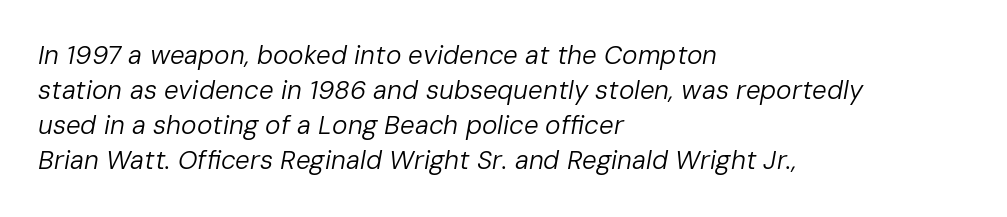
The image shows 26 px text type, italic (leaning right); set left-aligned, normal line spacing (1.35x), normal letter spacing, not underlined.
